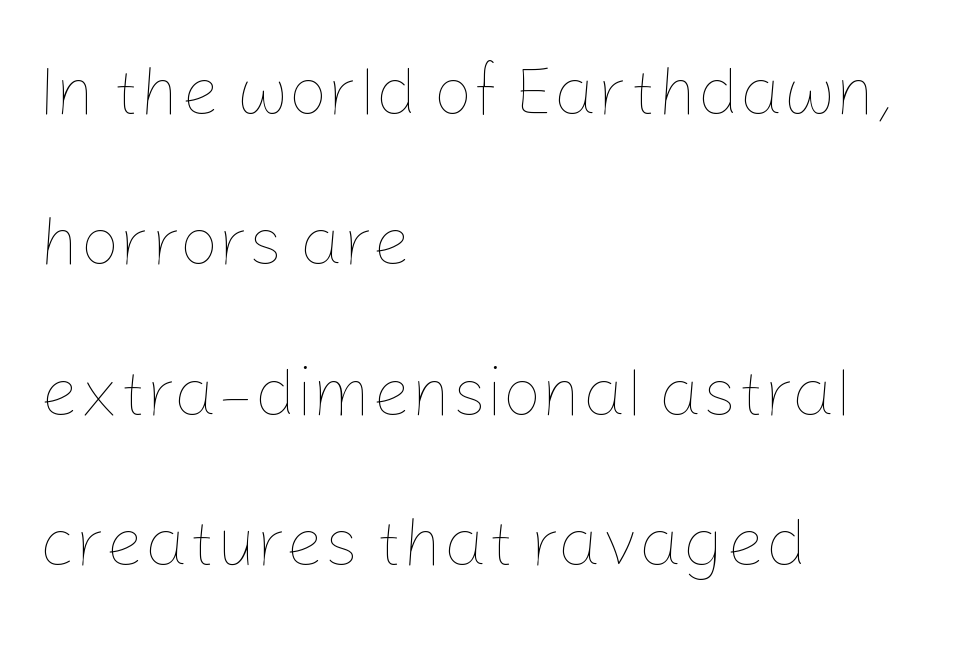
Note the varied advance widths — an 'i' is clearly narrower than an 'm'. The strip under each line holds only bare page. The setting favours the left margin, as ordinary paragraphs usually do. Unbolded letterforms with no extra heft. Vertical spacing — loose. Students, note that the glyphs here touch the page at normal intervals.
